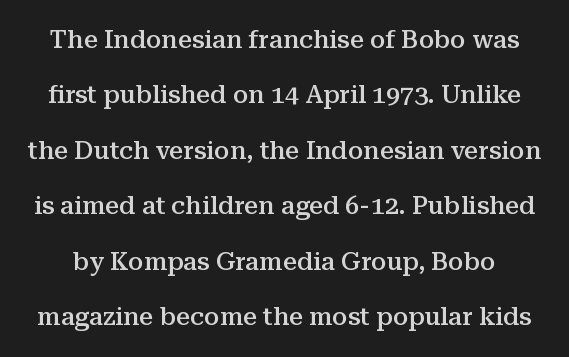
Q: Is the text bold? A: Semi-bold.
Q: Is the text italic (slanted)? A: No, it is upright.
Q: Is the text underlined? A: No.
Q: Is the spacing between letters normal or unusually wide? A: Normal.
Q: Is the spacing between lines tight, normal or loose? A: Loose.
